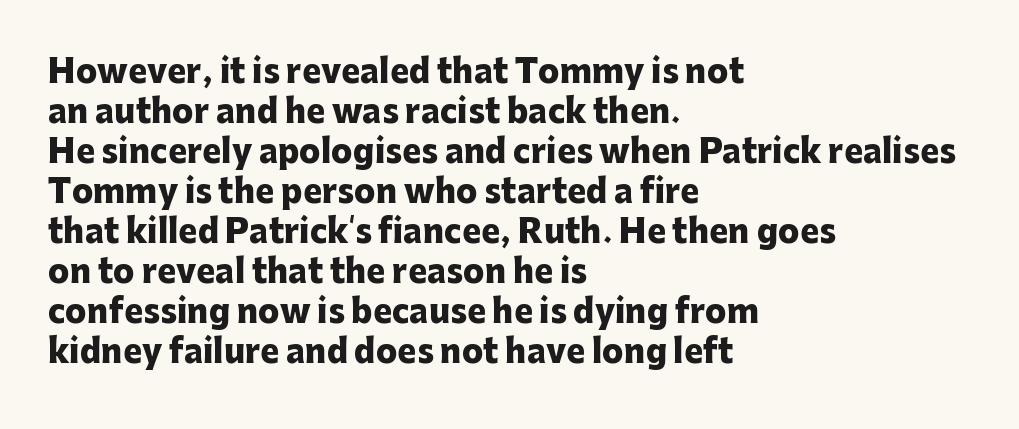
Q: Is the text bold? A: Yes.
Q: Is the text italic (slanted)? A: No, it is upright.
Q: Is the typeface a serif or a sans-serif typeface? A: Sans-serif.
Q: Is the text underlined? A: No.
Q: How is the paragraph aligned? A: Left-aligned.
Q: Is the spacing between letters normal or unusually wide? A: Normal.
Q: Is the spacing between lines tight, normal or loose? A: Normal.
Q: Width (condensed, normal, or wide)? A: Normal.
Q: Stroke contrast? A: Low.
Q: x-height? A: Medium.
Q: Monospaced? A: No.
